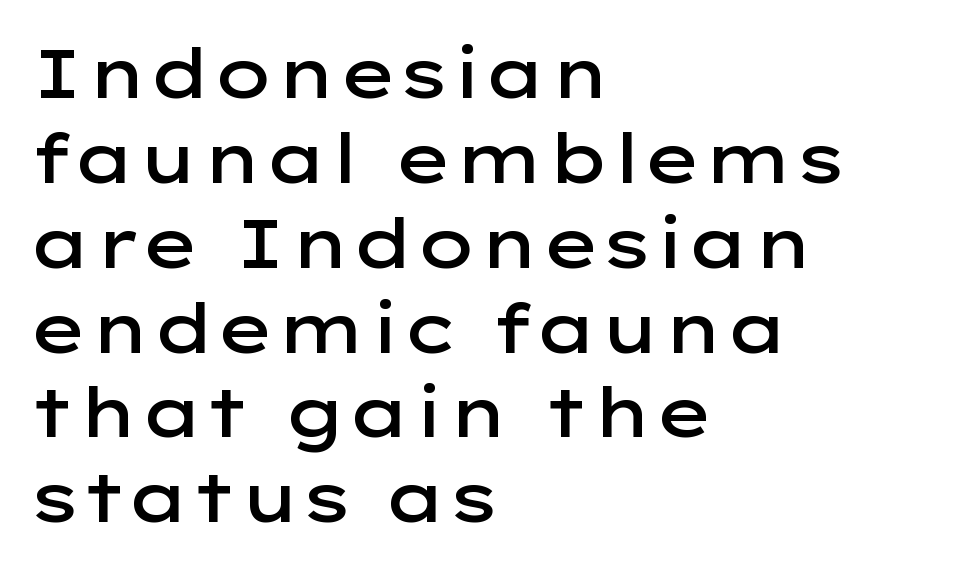
{"serif": "no", "italic": "no", "bold": "semi", "weight": "semibold", "width": "wide", "stroke_contrast": "low", "x_height": "medium", "monospaced": "no", "underline": "no", "align": "left", "line_spacing_ratio": 1.23, "letter_spacing": "normal", "letter_spacing_em": 0.0, "glyph_px": 69}
